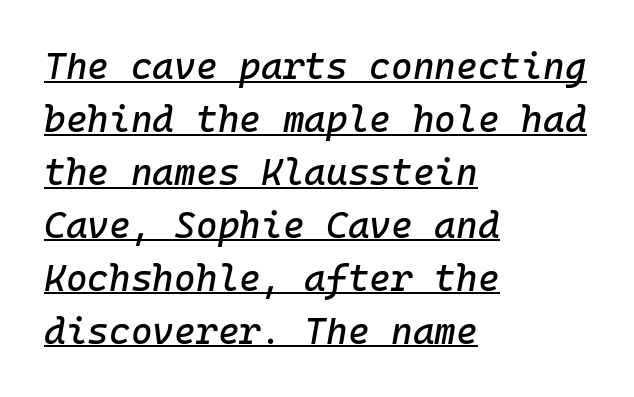
Compared with undecorated copy, this sample adds a rule below the words. If you drew a ruler down the left edge, every line would touch it. Horizontal bands of white between lines are of average thickness. Each letter, wide or thin by design, is forced into the same width here.
